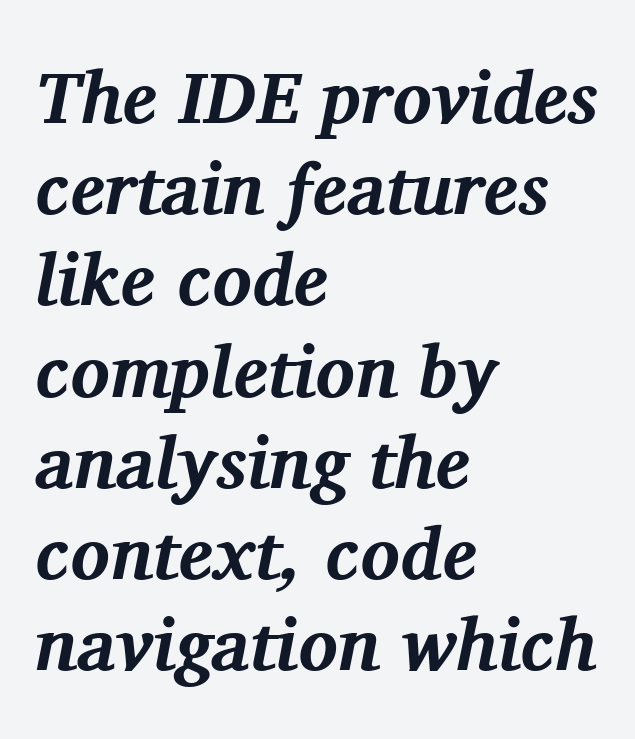
Q: Is the text bold? A: Yes.
Q: Is the text italic (slanted)? A: Yes, it leans right by about 11 degrees.
Q: Is the typeface a serif or a sans-serif typeface? A: Serif.
Q: Is the text underlined? A: No.
Q: How is the paragraph aligned? A: Left-aligned.
Q: Is the spacing between letters normal or unusually wide? A: Normal.
Q: Is the spacing between lines tight, normal or loose? A: Normal.
Q: Width (condensed, normal, or wide)? A: Normal.
Q: Stroke contrast? A: Medium.
Q: x-height? A: Medium.
Q: Monospaced? A: No.
